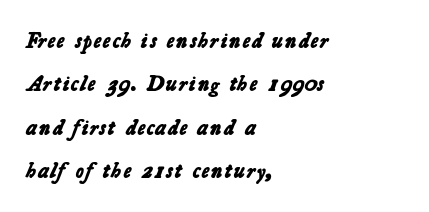
Q: Is the text bold? A: Yes.
Q: Is the text underlined? A: No.
Q: How is the paragraph aligned? A: Left-aligned.
Q: Is the spacing between letters normal or unusually wide? A: Normal.
Q: Is the spacing between lines tight, normal or loose? A: Loose.
